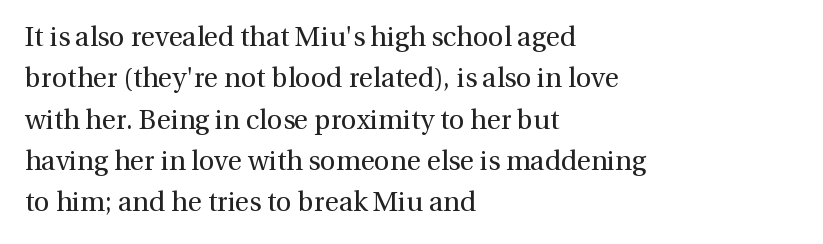
{"italic": "no", "bold": "no", "underline": "no", "align": "left", "line_spacing": "normal", "line_spacing_ratio": 1.53, "letter_spacing": "normal", "letter_spacing_em": 0.0, "glyph_px": 27}
